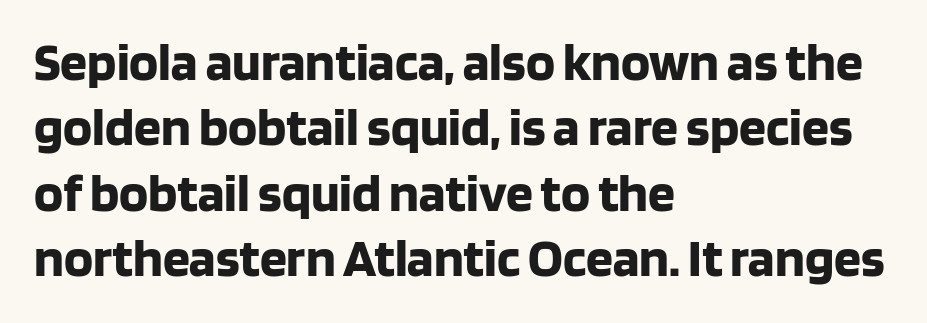
The image shows 54 px bold sans-serif type, upright; set left-aligned, line spacing 1.21x, normal letter spacing, not underlined; low stroke contrast and a large x-height.
